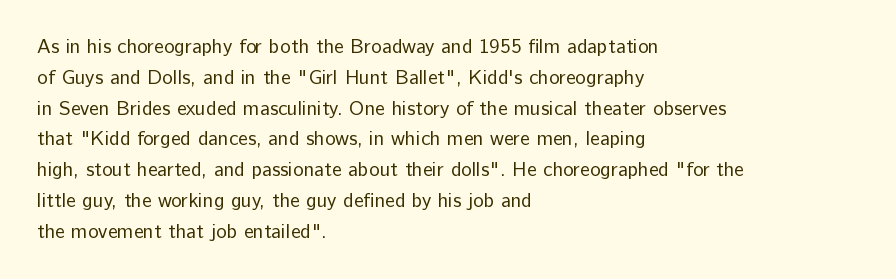
Q: Is the text bold? A: No.
Q: Is the text italic (slanted)? A: No, it is upright.
Q: Is the text underlined? A: No.
Q: How is the paragraph aligned? A: Left-aligned.
Q: Is the spacing between letters normal or unusually wide? A: Normal.
Q: Is the spacing between lines tight, normal or loose? A: Normal.
